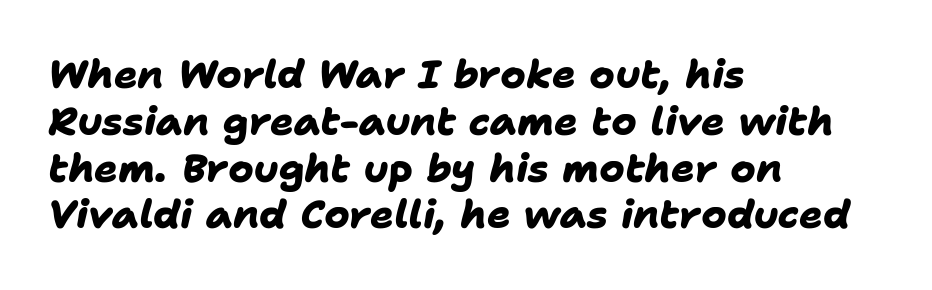
{"serif": "no", "bold": "yes", "weight": "heavy", "width": "normal", "stroke_contrast": "low", "x_height": "medium", "monospaced": "no", "underline": "no", "align": "left", "line_spacing_ratio": 1.2, "letter_spacing": "normal", "letter_spacing_em": 0.0, "glyph_px": 39}
